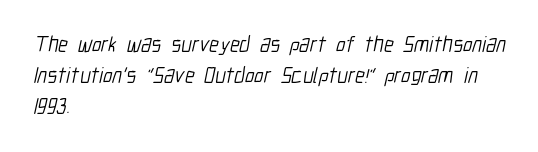
{"bold": "no", "underline": "no", "align": "left", "line_spacing": "normal", "line_spacing_ratio": 1.42, "letter_spacing": "normal", "letter_spacing_em": 0.0, "glyph_px": 22}
